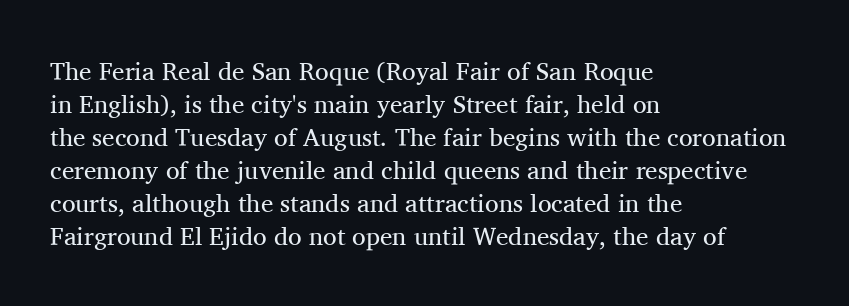
{"italic": "no", "bold": "no", "underline": "no", "align": "left", "line_spacing": "normal", "line_spacing_ratio": 1.32, "letter_spacing": "normal", "letter_spacing_em": 0.0, "glyph_px": 25}
